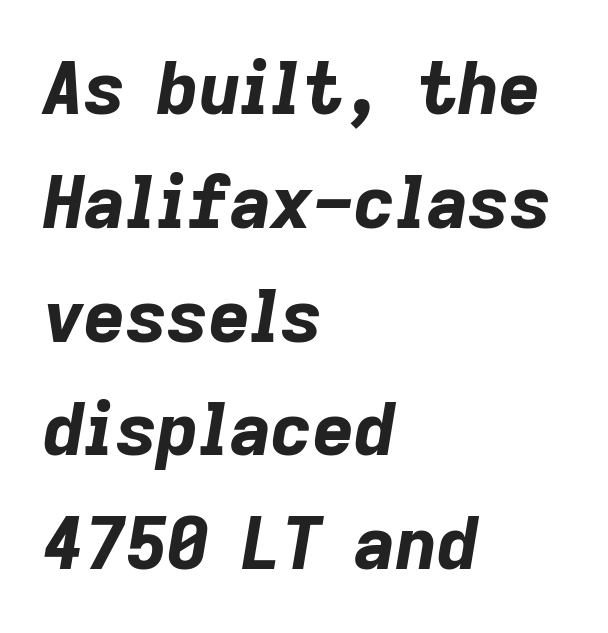
The image shows 72 px bold type, italic (leaning right); set left-aligned, normal line spacing (1.58x), normal letter spacing, not underlined; low stroke contrast and a medium x-height.
